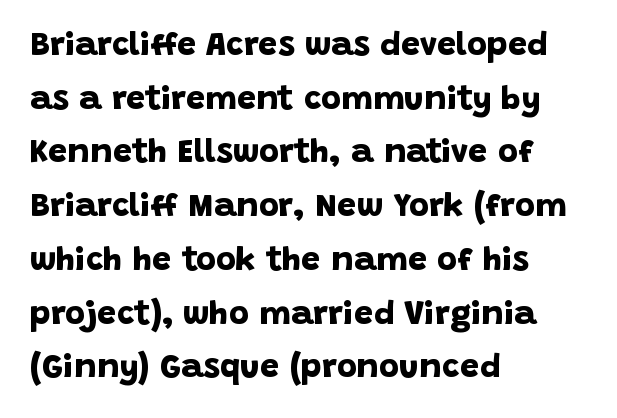
{"serif": "no", "bold": "yes", "weight": "bold", "width": "normal", "stroke_contrast": "low", "x_height": "large", "monospaced": "no", "underline": "no", "align": "left", "line_spacing": "normal", "line_spacing_ratio": 1.58, "letter_spacing": "normal", "letter_spacing_em": 0.0, "glyph_px": 34}
